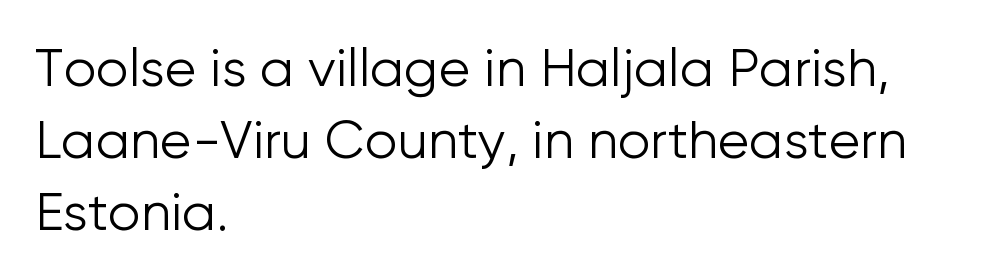
{"serif": "no", "italic": "no", "bold": "no", "weight": "light", "width": "normal", "stroke_contrast": "low", "x_height": "medium", "monospaced": "no", "underline": "no", "align": "left", "line_spacing": "normal", "line_spacing_ratio": 1.38, "letter_spacing": "normal", "letter_spacing_em": 0.0, "glyph_px": 52}
